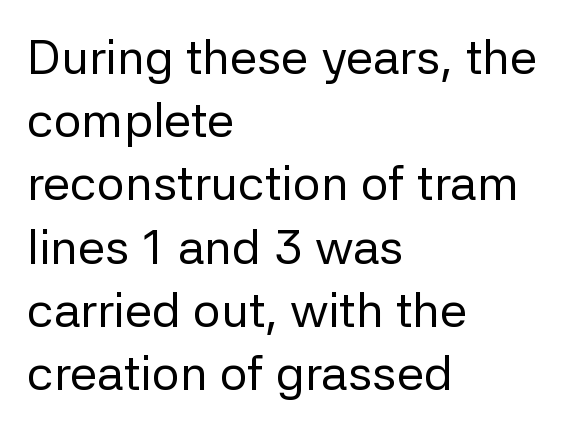
{"serif": "no", "italic": "no", "bold": "no", "weight": "regular", "width": "normal", "stroke_contrast": "low", "x_height": "medium", "monospaced": "no", "underline": "no", "align": "left", "line_spacing": "normal", "line_spacing_ratio": 1.29, "letter_spacing": "normal", "letter_spacing_em": 0.0, "glyph_px": 49}
